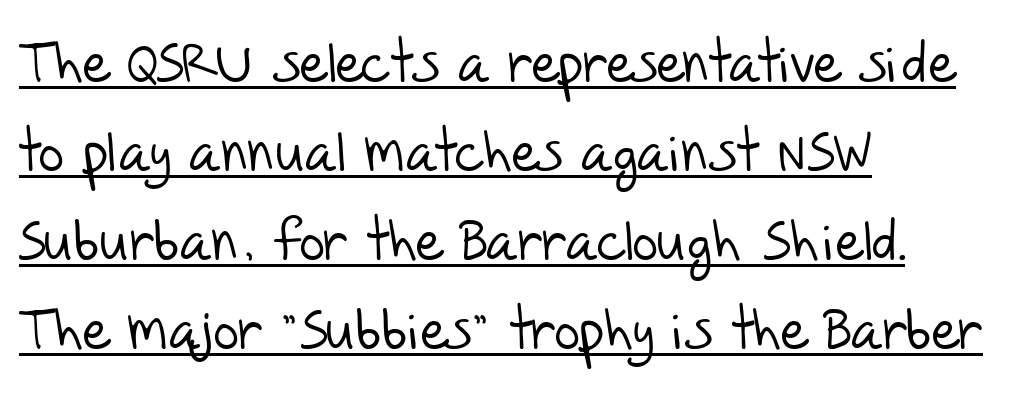
Proportional: the letters do not fall into vertical columns. Summary of vertical rhythm: regular, with standard interline spacing. Stroke thickness stays within the range of a standard reading face or lighter. Students, observe the line beneath the letters — that is underlining.
